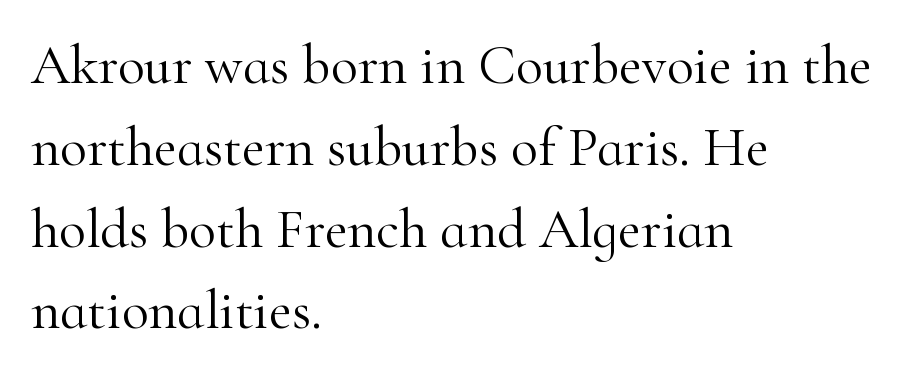
Q: Is the text bold? A: No.
Q: Is the text italic (slanted)? A: No, it is upright.
Q: Is the typeface a serif or a sans-serif typeface? A: Serif.
Q: Is the text underlined? A: No.
Q: How is the paragraph aligned? A: Left-aligned.
Q: Is the spacing between letters normal or unusually wide? A: Normal.
Q: Is the spacing between lines tight, normal or loose? A: Normal.
Q: Width (condensed, normal, or wide)? A: Normal.
Q: Stroke contrast? A: High.
Q: x-height? A: Small.
Q: Monospaced? A: No.
